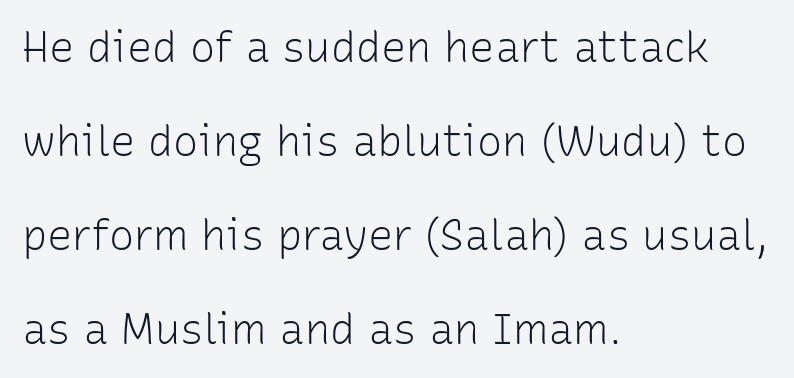
Q: Is the text bold? A: No.
Q: Is the text italic (slanted)? A: No, it is upright.
Q: Is the typeface a serif or a sans-serif typeface? A: Sans-serif.
Q: Is the text underlined? A: No.
Q: How is the paragraph aligned? A: Left-aligned.
Q: Is the spacing between letters normal or unusually wide? A: Normal.
Q: Is the spacing between lines tight, normal or loose? A: Loose.
Q: Width (condensed, normal, or wide)? A: Normal.
Q: Stroke contrast? A: Low.
Q: x-height? A: Medium.
Q: Monospaced? A: No.
